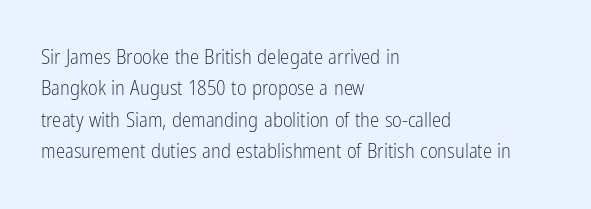
{"italic": "no", "bold": "no", "underline": "no", "align": "left", "line_spacing": "normal", "line_spacing_ratio": 1.49, "letter_spacing": "normal", "letter_spacing_em": 0.0, "glyph_px": 21}
